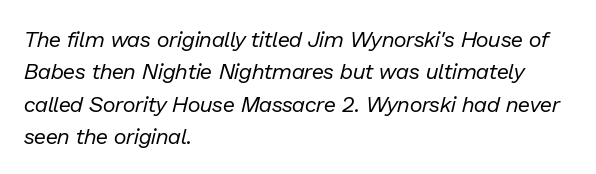
Q: Is the text bold? A: No.
Q: Is the text italic (slanted)? A: Yes, it leans right by about 13 degrees.
Q: Is the text underlined? A: No.
Q: How is the paragraph aligned? A: Left-aligned.
Q: Is the spacing between letters normal or unusually wide? A: Normal.
Q: Is the spacing between lines tight, normal or loose? A: Normal.
